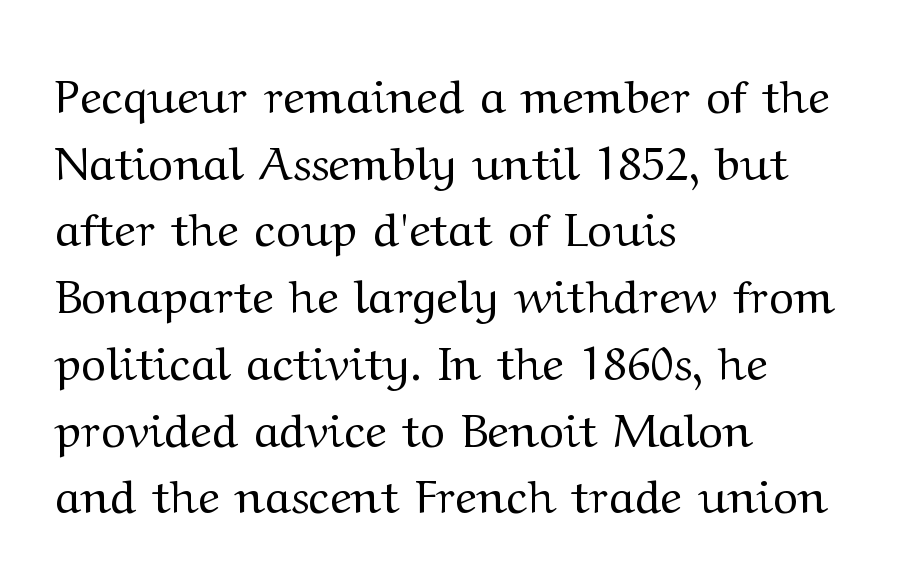
Q: Is the text bold? A: No.
Q: Is the text italic (slanted)? A: No, it is upright.
Q: Is the typeface a serif or a sans-serif typeface? A: Serif.
Q: Is the text underlined? A: No.
Q: How is the paragraph aligned? A: Left-aligned.
Q: Is the spacing between letters normal or unusually wide? A: Normal.
Q: Is the spacing between lines tight, normal or loose? A: Normal.
Q: Width (condensed, normal, or wide)? A: Wide.
Q: Stroke contrast? A: Medium.
Q: x-height? A: Medium.
Q: Monospaced? A: No.
